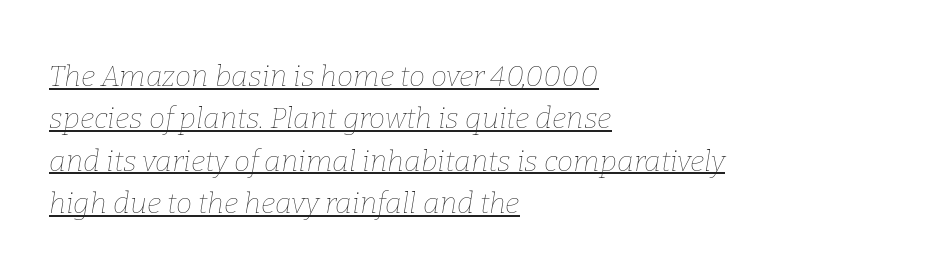
The rendering applies a slant to the glyphs. Is this a heavy cut? Hardly; it is regular or lighter. Compared with undecorated copy, this sample adds a rule below the words. How would I describe the line gaps? Plain and ordinary. Character widths vary here, with narrow letters taking less room than wide ones.
